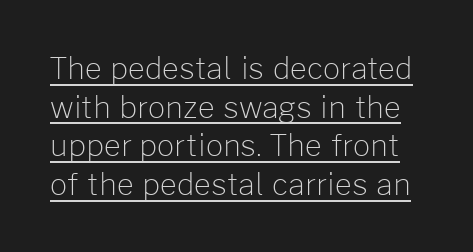
Q: Is the text bold? A: No.
Q: Is the text italic (slanted)? A: No, it is upright.
Q: Is the typeface a serif or a sans-serif typeface? A: Sans-serif.
Q: Is the text underlined? A: Yes.
Q: Is the spacing between letters normal or unusually wide? A: Normal.
Q: Is the spacing between lines tight, normal or loose? A: Normal.
Q: Width (condensed, normal, or wide)? A: Normal.
Q: Stroke contrast? A: Low.
Q: x-height? A: Medium.
Q: Monospaced? A: No.
